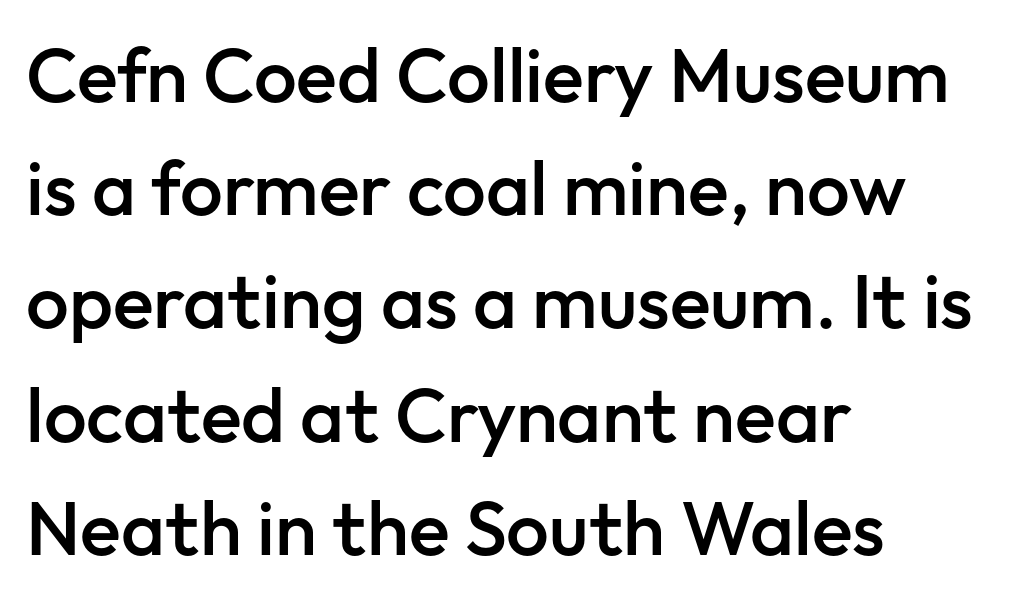
This rendering employs a face without finishing strokes, i.e., a sans-serif. Students, observe: this is what conventionally led text looks like. The string is rendered with underlining switched off. Is this a fixed-width face? No — the glyphs have proportional, varying widths. Caption: standard tracking, unaltered.
